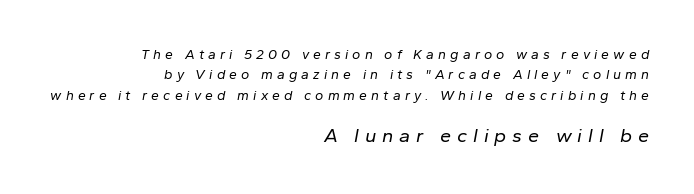
The image shows 20 px text type, italic (leaning right); set right-aligned, normal line spacing (1.46x), unusually wide letter spacing (+0.29 em), not underlined; the second (bottom) block is 1.43x larger.
